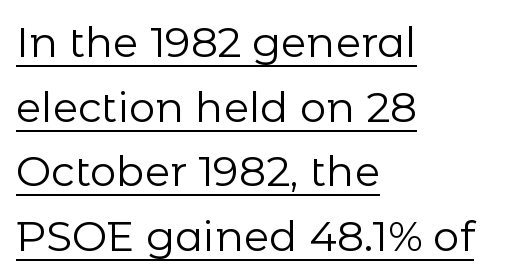
{"serif": "no", "italic": "no", "bold": "no", "weight": "regular", "width": "normal", "stroke_contrast": "low", "x_height": "medium", "monospaced": "no", "underline": "yes", "align": "left", "line_spacing": "normal", "line_spacing_ratio": 1.54, "letter_spacing": "normal", "letter_spacing_em": 0.0, "glyph_px": 42}
